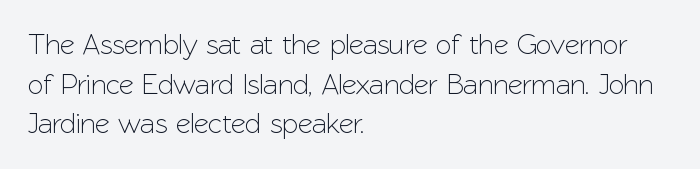
Rule under the text: the space is simply empty. Layout note: lines flush left. These lines were composed using upright roman letters. Do the characters align in a grid? No, the font is proportional. Note: no serifs on the glyphs.
